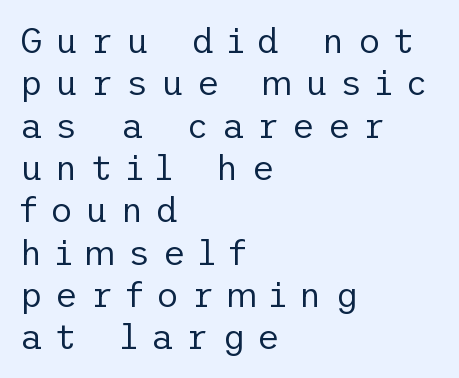
The image shows 35 px regular-weight sans-serif type, upright; set left-aligned, line spacing 1.21x, unusually wide letter spacing (+0.36 em), not underlined; low stroke contrast and a medium x-height.
